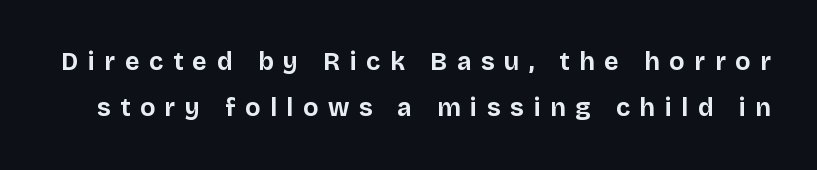
Typesetter's note: full bold, strokes at maximum text heaviness. These lines have a slow, spaced-out rhythm from letter to letter. The zone under the glyphs is completely vacant. The type sits square on the baseline with zero lean.
